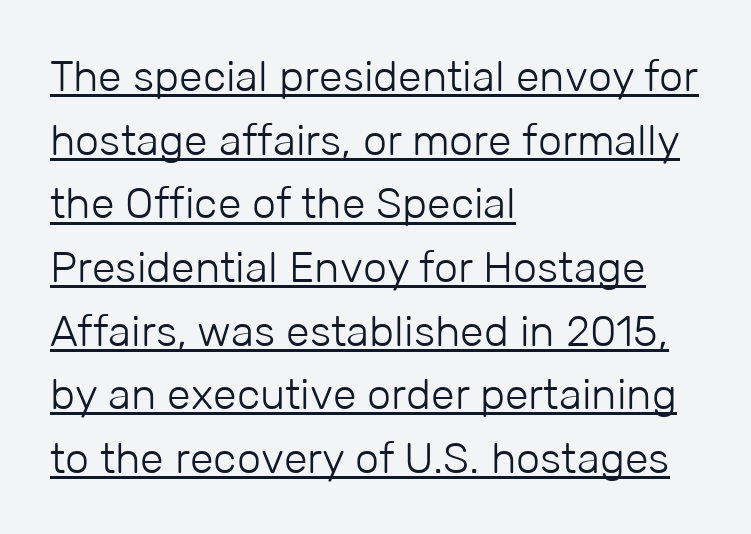
Q: Is the text bold? A: No.
Q: Is the text italic (slanted)? A: No, it is upright.
Q: Is the typeface a serif or a sans-serif typeface? A: Sans-serif.
Q: Is the text underlined? A: Yes.
Q: How is the paragraph aligned? A: Left-aligned.
Q: Is the spacing between letters normal or unusually wide? A: Normal.
Q: Is the spacing between lines tight, normal or loose? A: Normal.
Q: Width (condensed, normal, or wide)? A: Normal.
Q: Stroke contrast? A: Low.
Q: x-height? A: Medium.
Q: Monospaced? A: No.
